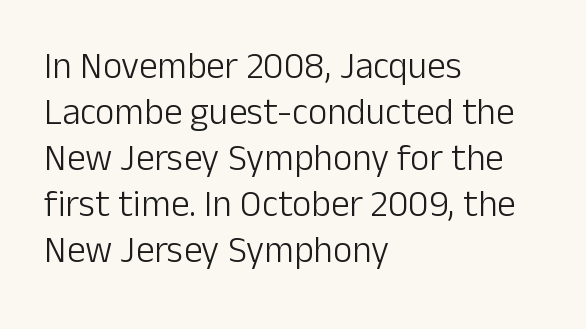
Ordinary non-slanted type is in use. These lines are set flush left with a ragged right edge. Here the designer chose a conventional face with non-uniform glyph widths. There is no visible air inserted between adjacent glyphs. The strokes are not fattened; the text isn't bold.
